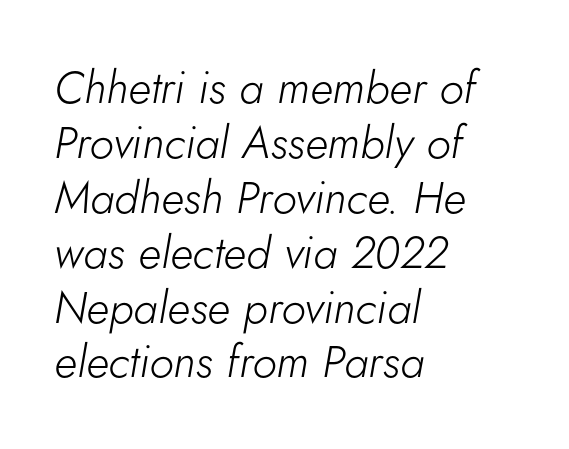
{"italic": "yes", "lean": "right", "slant_degrees": 5, "bold": "no", "weight": "light", "width": "normal", "stroke_contrast": "low", "x_height": "small", "monospaced": "no", "underline": "no", "align": "left", "line_spacing_ratio": 1.22, "letter_spacing": "normal", "letter_spacing_em": 0.0, "glyph_px": 45}
